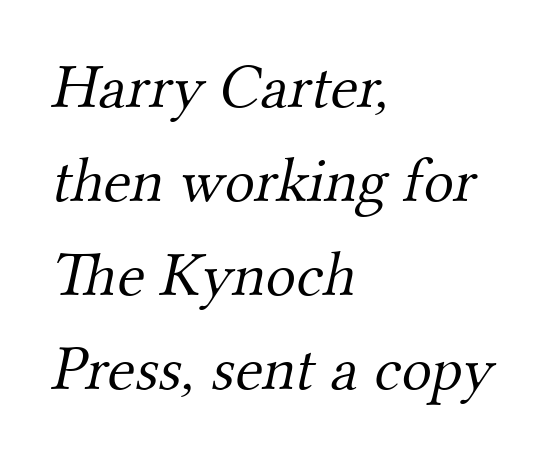
Observe the ordinary spacing: letters are neighbours, not strangers. No heavy texture on the line: the type isn't bold. Visually the block forms a straight wall on the left and a jagged coastline on the right. Stroke terminals: seriffed.
